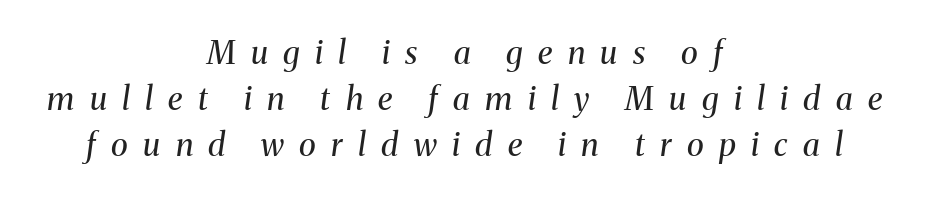
The lines are quadded center. When letters slant like this, we call the style italic. Any mark beneath the type? The region is blank. The font family rendered here belongs to the serif group.
